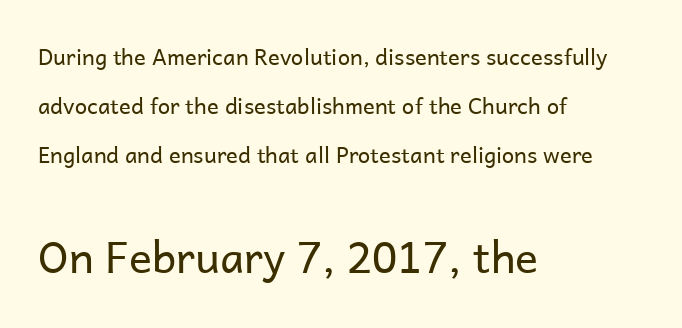
Q: Is the text bold? A: No.
Q: Is the text italic (slanted)? A: No, it is upright.
Q: Is the typeface a serif or a sans-serif typeface? A: Sans-serif.
Q: Is the text underlined? A: No.
Q: How is the paragraph aligned? A: Left-aligned.
Q: Is the spacing between letters normal or unusually wide? A: Normal.
Q: Is the spacing between lines tight, normal or loose? A: Loose.
Q: Which block of text is set in a larger size, the first (top) or the second (bottom)? A: The second (bottom) one.
Q: Width (condensed, normal, or wide)? A: Normal.
Q: Stroke contrast? A: Low.
Q: x-height? A: Medium.
Q: Monospaced? A: No.
